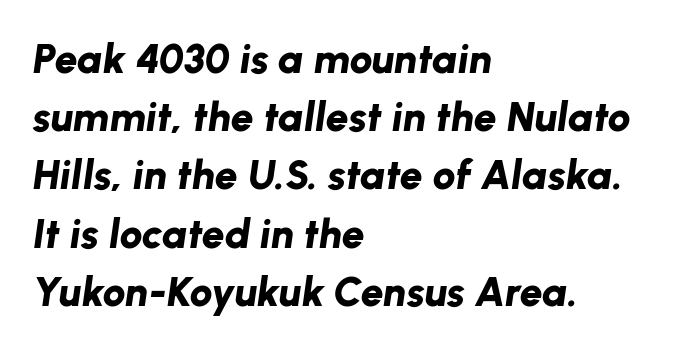
Here the designer chose a conventional face with non-uniform glyph widths. Beneath every word, the page is bare. The letterforms sit shoulder to shoulder at normal distance. Weight check: bold — yes, fully. Compared with typical paragraphs, the rows here are spaced about the same.
